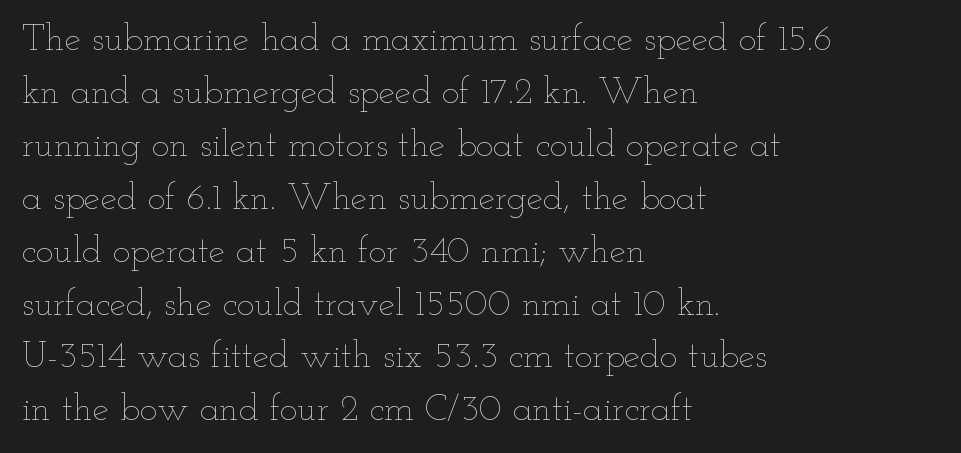
{"italic": "no", "bold": "no", "weight": "thin", "width": "wide", "stroke_contrast": "low", "x_height": "small", "monospaced": "no", "underline": "no", "align": "left", "line_spacing": "normal", "line_spacing_ratio": 1.43, "letter_spacing": "normal", "letter_spacing_em": 0.0, "glyph_px": 37}
